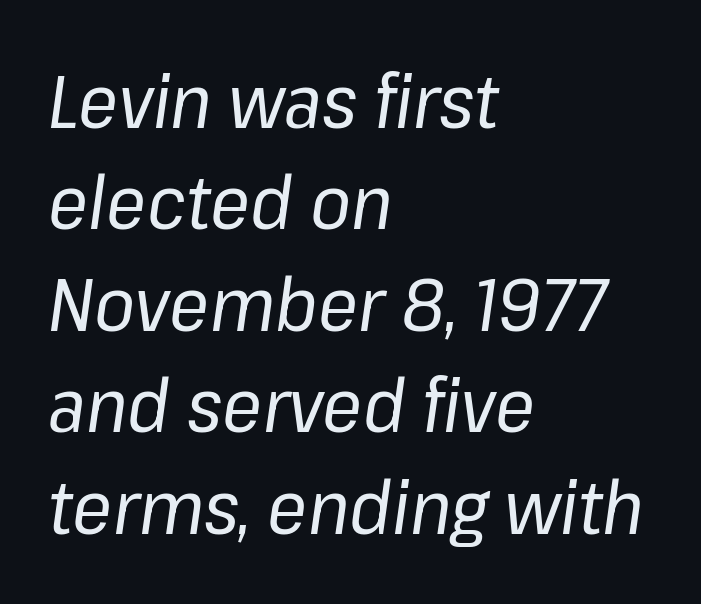
The baseline area is clear. Does the leading feel generous? No, just average. Style check: oblique. Standard letterfit; no display-style spreading of the glyphs.
